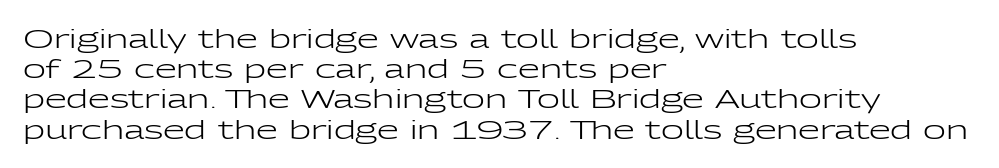
In terms of posture, this sample is upright. The rendering keeps characters at their native spacing. Caption: face not bold, strokes unweighted. The string is rendered with underlining switched off. Horizontal alignment here is leftward, the default for most running prose.
